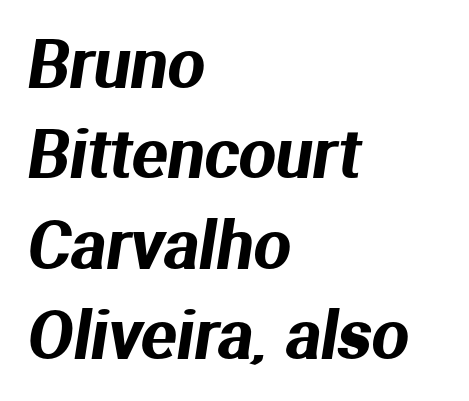
{"serif": "no", "width": "normal", "stroke_contrast": "medium", "x_height": "medium", "monospaced": "no", "underline": "no", "align": "left", "line_spacing": "normal", "line_spacing_ratio": 1.37, "letter_spacing": "normal", "letter_spacing_em": 0.0, "glyph_px": 66}
